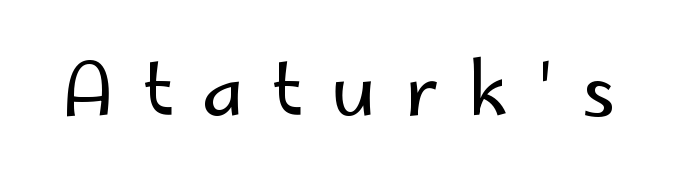
The image shows 73 px regular-weight sans-serif type, upright; set unusually wide letter spacing (+0.39 em), not underlined; low stroke contrast and a small x-height.
